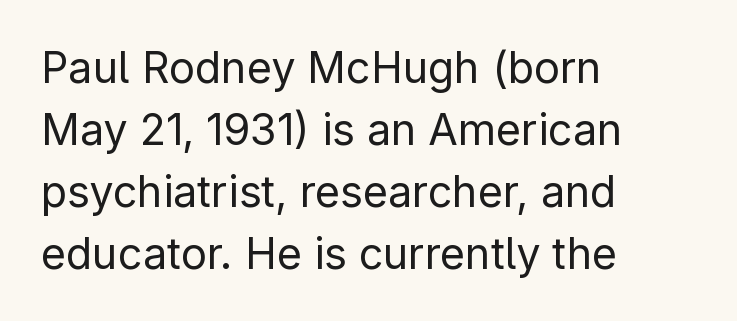
Q: Is the text bold? A: No.
Q: Is the text italic (slanted)? A: No, it is upright.
Q: Is the typeface a serif or a sans-serif typeface? A: Sans-serif.
Q: Is the text underlined? A: No.
Q: How is the paragraph aligned? A: Left-aligned.
Q: Is the spacing between letters normal or unusually wide? A: Normal.
Q: Is the spacing between lines tight, normal or loose? A: Normal.
Q: Width (condensed, normal, or wide)? A: Normal.
Q: Stroke contrast? A: Low.
Q: x-height? A: Medium.
Q: Monospaced? A: No.
